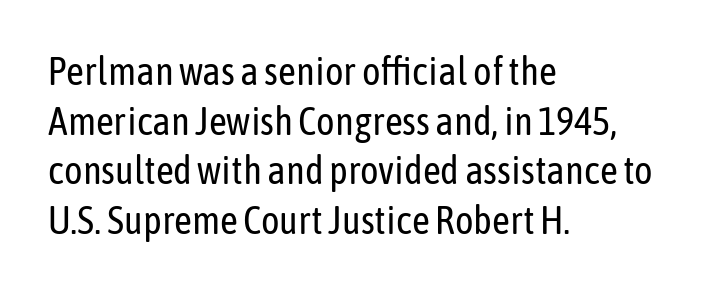
{"serif": "no", "italic": "no", "bold": "no", "weight": "regular", "width": "condensed", "stroke_contrast": "low", "x_height": "medium", "monospaced": "no", "underline": "no", "align": "left", "line_spacing": "normal", "line_spacing_ratio": 1.27, "letter_spacing": "normal", "letter_spacing_em": 0.0, "glyph_px": 39}
